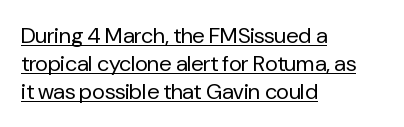
{"italic": "no", "bold": "no", "underline": "yes", "align": "left", "line_spacing": "normal", "line_spacing_ratio": 1.27, "letter_spacing": "normal", "letter_spacing_em": 0.0, "glyph_px": 22}
